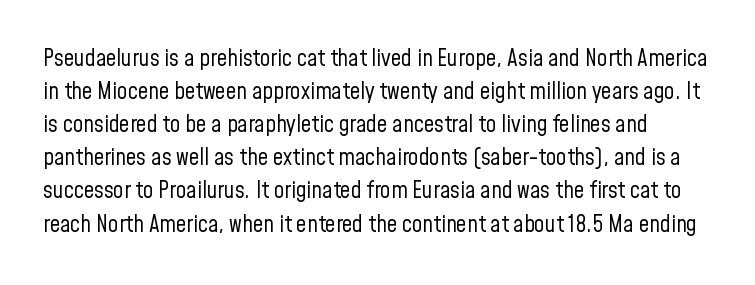
Q: Is the text bold? A: No.
Q: Is the text italic (slanted)? A: No, it is upright.
Q: Is the text underlined? A: No.
Q: Is the spacing between letters normal or unusually wide? A: Normal.
Q: Is the spacing between lines tight, normal or loose? A: Normal.
